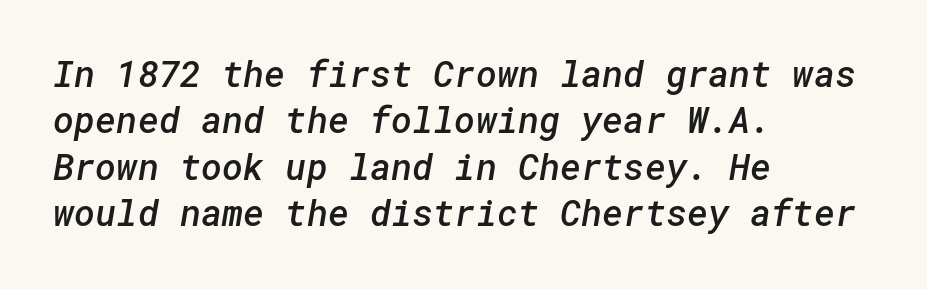
Q: Is the text bold? A: Semi-bold.
Q: Is the typeface a serif or a sans-serif typeface? A: Sans-serif.
Q: Is the text underlined? A: No.
Q: How is the paragraph aligned? A: Left-aligned.
Q: Is the spacing between letters normal or unusually wide? A: Normal.
Q: Is the spacing between lines tight, normal or loose? A: Normal.
Q: Width (condensed, normal, or wide)? A: Normal.
Q: Stroke contrast? A: Low.
Q: x-height? A: Medium.
